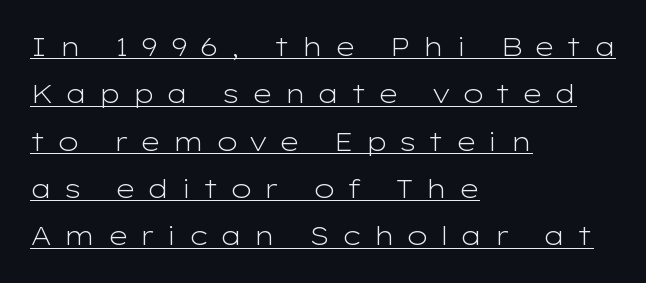
A continuous stroke trails under the words, as in a hyperlink. Tracking value appears strongly positive — letters spread wide. The setting favours the left margin, as ordinary paragraphs usually do. Letters have the restrained weight of plain body copy at most.
